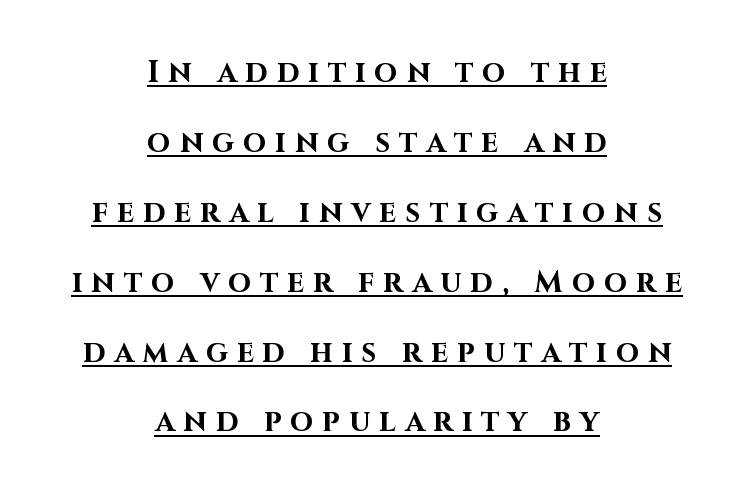
Q: Is the text bold? A: Yes.
Q: Is the text italic (slanted)? A: No, it is upright.
Q: Is the typeface a serif or a sans-serif typeface? A: Sans-serif.
Q: Is the text underlined? A: Yes.
Q: How is the paragraph aligned? A: Centered.
Q: Is the spacing between letters normal or unusually wide? A: Unusually wide.
Q: Is the spacing between lines tight, normal or loose? A: Loose.
Q: Width (condensed, normal, or wide)? A: Normal.
Q: Stroke contrast? A: High.
Q: x-height? A: Large.
Q: Monospaced? A: No.
